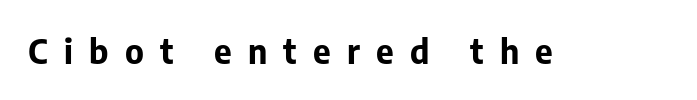
The image shows 34 px bold sans-serif type, upright; set unusually wide letter spacing (+0.48 em), not underlined; low stroke contrast and a medium x-height.
